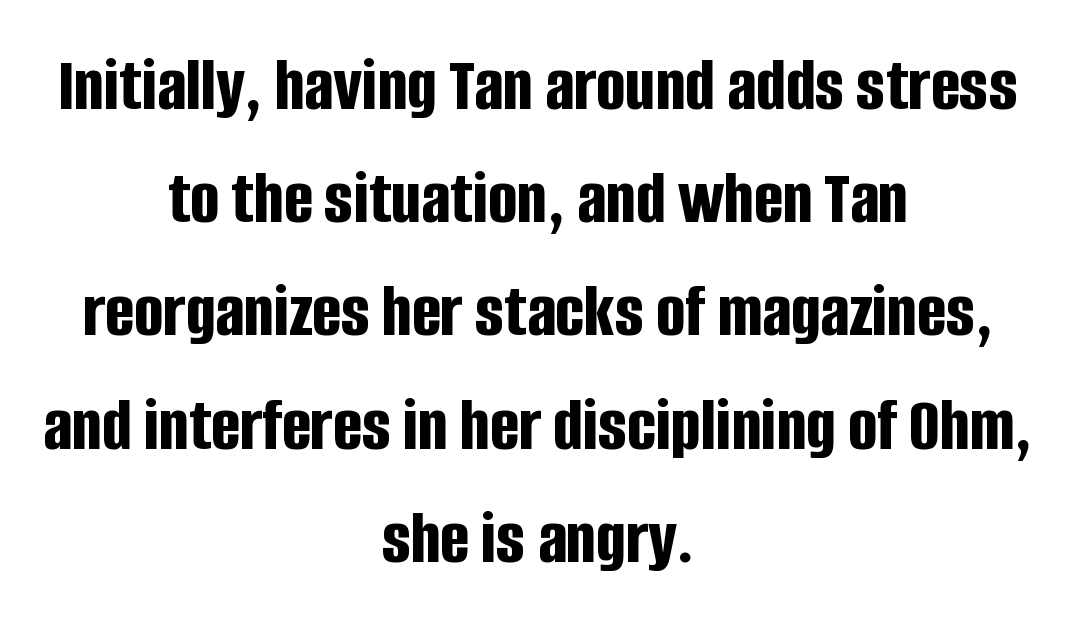
The image shows 77 px bold, condensed sans-serif type, upright; set centered, normal line spacing (1.47x), normal letter spacing, not underlined; low stroke contrast and a large x-height.
